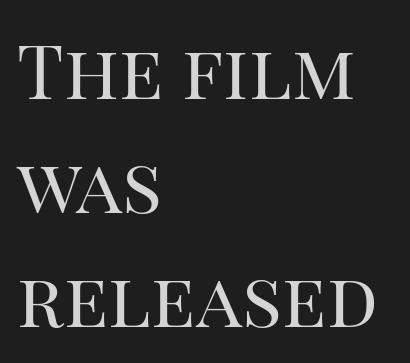
The image shows 75 px regular-weight serif type, upright; set left-aligned, normal line spacing (1.52x), normal letter spacing, not underlined; high stroke contrast and a large x-height.
